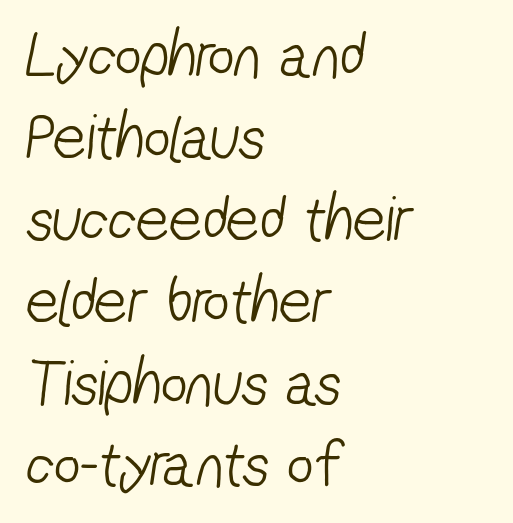
Q: Is the text bold? A: No.
Q: Is the typeface a serif or a sans-serif typeface? A: Sans-serif.
Q: Is the text underlined? A: No.
Q: How is the paragraph aligned? A: Left-aligned.
Q: Is the spacing between letters normal or unusually wide? A: Normal.
Q: Is the spacing between lines tight, normal or loose? A: Normal.
Q: Width (condensed, normal, or wide)? A: Condensed.
Q: Stroke contrast? A: Low.
Q: x-height? A: Medium.
Q: Monospaced? A: No.
